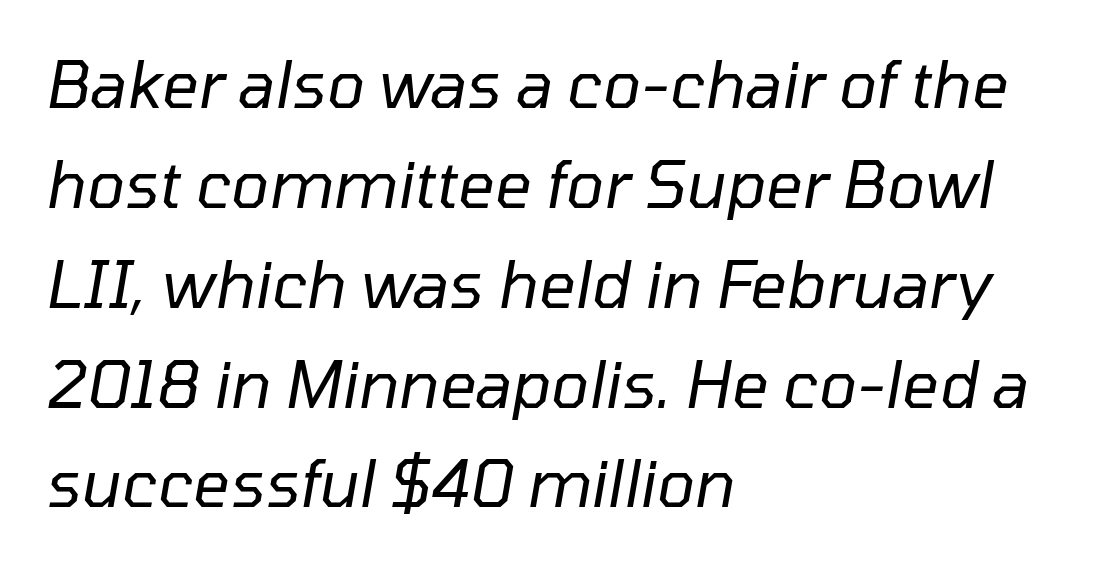
The block of text has a typical density, with ordinary space between rows. The cut favours lightness, reaching ordinary text weight at its darkest. You could call the tracking neutral — neither tight nor loose. If you drew a ruler down the left edge, every line would touch it.
